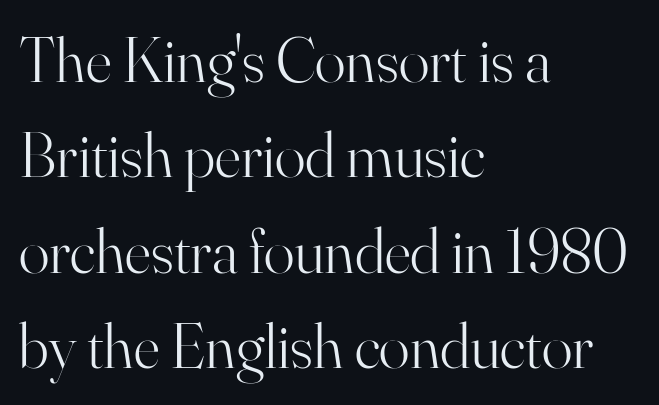
The image shows 64 px light serif type, upright; set left-aligned, normal line spacing (1.49x), normal letter spacing, not underlined; high stroke contrast and a small x-height.
